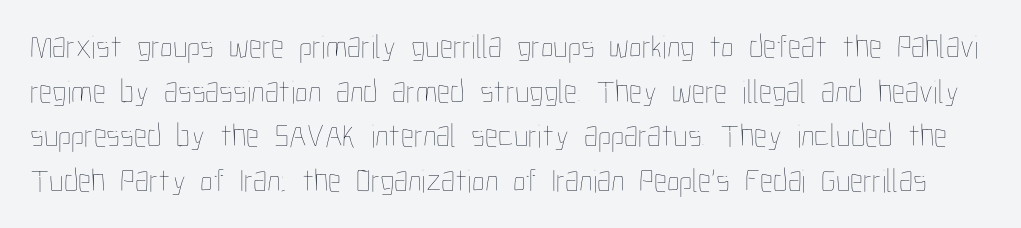
{"italic": "no", "bold": "no", "weight": "thin", "width": "condensed", "stroke_contrast": "low", "x_height": "medium", "monospaced": "no", "underline": "no", "line_spacing": "normal", "line_spacing_ratio": 1.35, "letter_spacing": "normal", "letter_spacing_em": 0.0, "glyph_px": 33}
